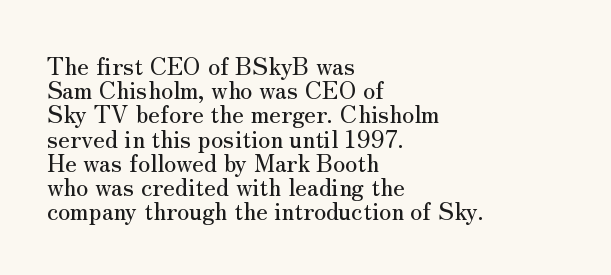
{"italic": "no", "underline": "no", "align": "left", "line_spacing": "tight", "line_spacing_ratio": 1.01, "letter_spacing": "normal", "letter_spacing_em": 0.0, "glyph_px": 24}
